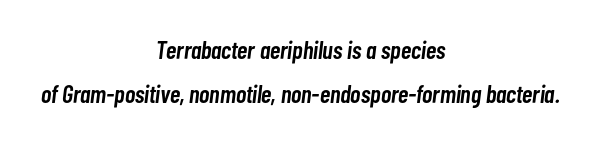
{"italic": "yes", "lean": "right", "slant_degrees": 7, "bold": "semi", "underline": "no", "align": "center", "line_spacing_ratio": 1.78, "letter_spacing": "normal", "letter_spacing_em": 0.0, "glyph_px": 25}
